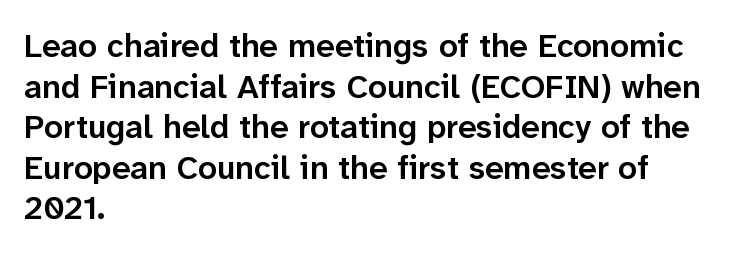
Q: Is the text bold? A: Semi-bold.
Q: Is the text italic (slanted)? A: No, it is upright.
Q: Is the typeface a serif or a sans-serif typeface? A: Sans-serif.
Q: Is the text underlined? A: No.
Q: How is the paragraph aligned? A: Left-aligned.
Q: Is the spacing between letters normal or unusually wide? A: Normal.
Q: Width (condensed, normal, or wide)? A: Normal.
Q: Stroke contrast? A: Low.
Q: x-height? A: Medium.
Q: Monospaced? A: No.
